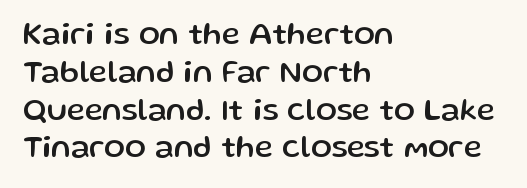
Q: Is the text italic (slanted)? A: No, it is upright.
Q: Is the typeface a serif or a sans-serif typeface? A: Sans-serif.
Q: Is the text underlined? A: No.
Q: How is the paragraph aligned? A: Left-aligned.
Q: Is the spacing between letters normal or unusually wide? A: Normal.
Q: Width (condensed, normal, or wide)? A: Normal.
Q: Stroke contrast? A: Low.
Q: x-height? A: Medium.
Q: Monospaced? A: No.
